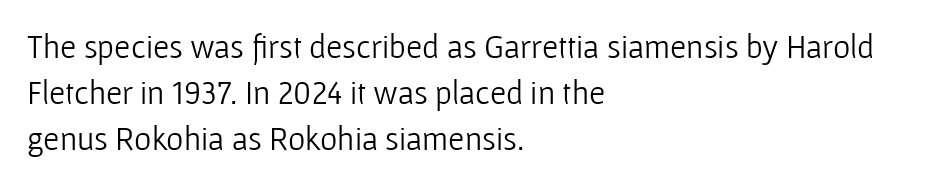
Q: Is the text bold? A: No.
Q: Is the text italic (slanted)? A: No, it is upright.
Q: Is the typeface a serif or a sans-serif typeface? A: Sans-serif.
Q: Is the text underlined? A: No.
Q: How is the paragraph aligned? A: Left-aligned.
Q: Is the spacing between letters normal or unusually wide? A: Normal.
Q: Is the spacing between lines tight, normal or loose? A: Normal.
Q: Width (condensed, normal, or wide)? A: Normal.
Q: Stroke contrast? A: Low.
Q: x-height? A: Medium.
Q: Monospaced? A: No.
